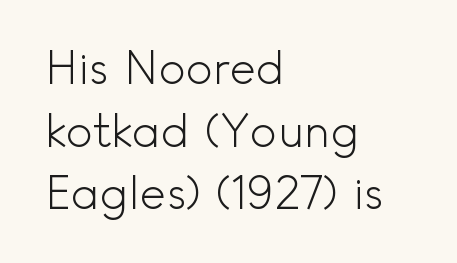
This is sans-serif lettering, the kind often seen on screens and signage. Posture: straight, roman, zero tilt. The passage shown is typed in a proportional face where columns would drift. One glance says typical: line gaps are just what's usual. Has an underline been added? It has not. Notice how the passage keeps a crisp vertical edge on the left only.
